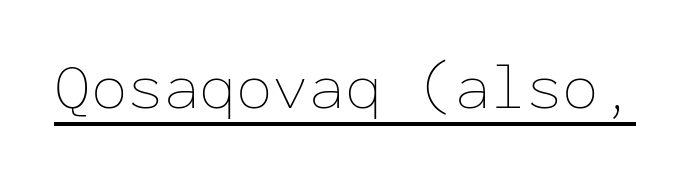
{"italic": "no", "bold": "no", "weight": "thin", "width": "normal", "stroke_contrast": "low", "x_height": "medium", "monospaced": "yes", "underline": "yes", "letter_spacing": "normal", "letter_spacing_em": 0.0, "glyph_px": 66}
